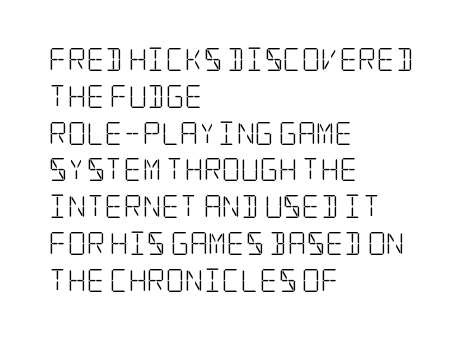
{"italic": "no", "bold": "no", "underline": "no", "align": "left", "line_spacing": "normal", "line_spacing_ratio": 1.6, "letter_spacing": "normal", "letter_spacing_em": 0.0, "glyph_px": 23}
